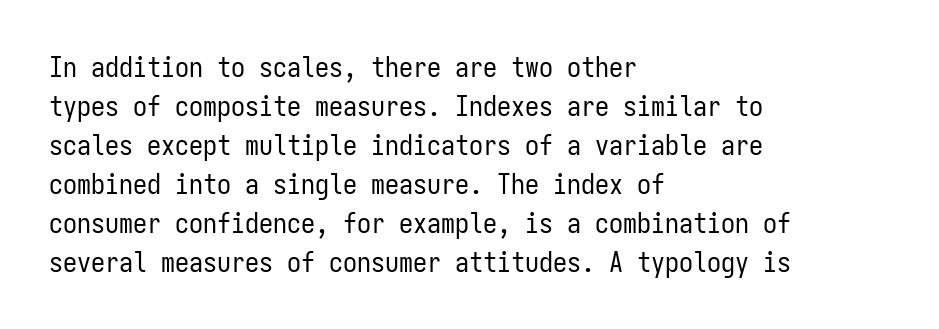
{"serif": "no", "italic": "no", "bold": "no", "weight": "regular", "width": "condensed", "stroke_contrast": "low", "x_height": "medium", "monospaced": "yes", "underline": "no", "align": "left", "line_spacing": "normal", "line_spacing_ratio": 1.39, "letter_spacing": "normal", "letter_spacing_em": 0.0, "glyph_px": 28}
